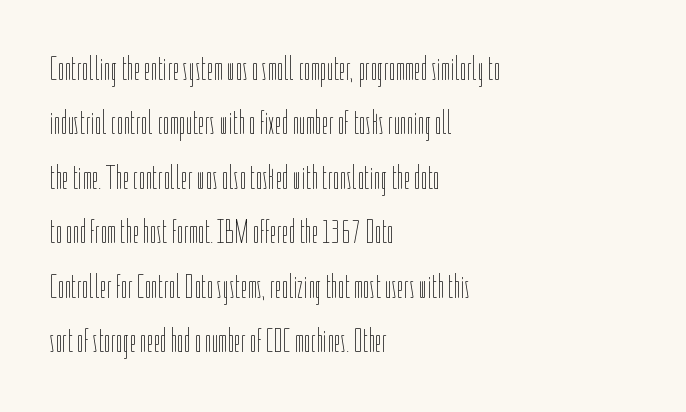
The image shows 34 px thin, condensed type, upright; set left-aligned, normal line spacing (1.6x), normal letter spacing, not underlined; low stroke contrast and a medium x-height.
